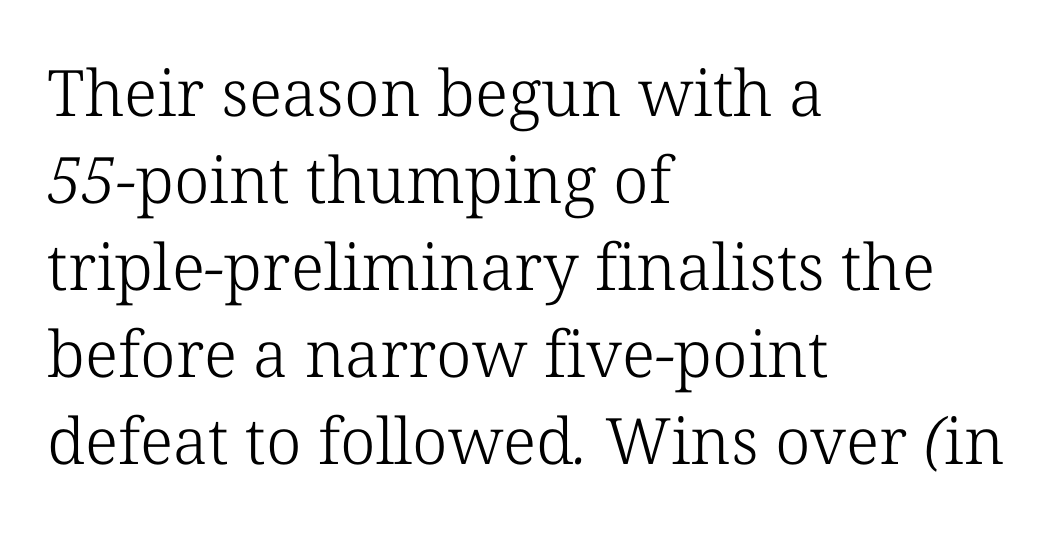
Q: Is the text bold? A: No.
Q: Is the typeface a serif or a sans-serif typeface? A: Serif.
Q: Is the text underlined? A: No.
Q: How is the paragraph aligned? A: Left-aligned.
Q: Is the spacing between letters normal or unusually wide? A: Normal.
Q: Is the spacing between lines tight, normal or loose? A: Normal.
Q: Width (condensed, normal, or wide)? A: Normal.
Q: Stroke contrast? A: Low.
Q: x-height? A: Medium.
Q: Monospaced? A: No.
